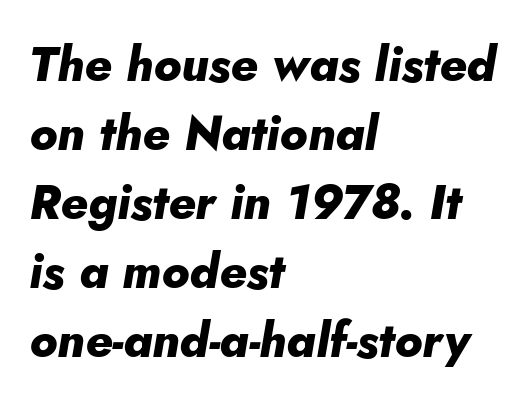
The image shows 48 px heavy type, italic (leaning right); set left-aligned, normal line spacing (1.44x), normal letter spacing, not underlined; low stroke contrast and a small x-height.
